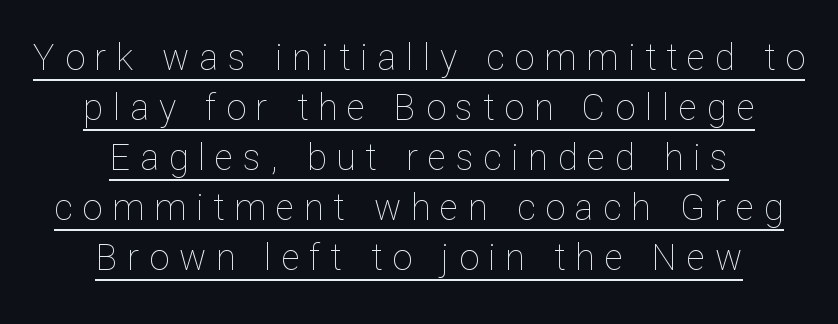
The image shows 36 px thin type, upright; set centered, normal line spacing (1.39x), unusually wide letter spacing (+0.27 em), underlined; low stroke contrast and a medium x-height.
